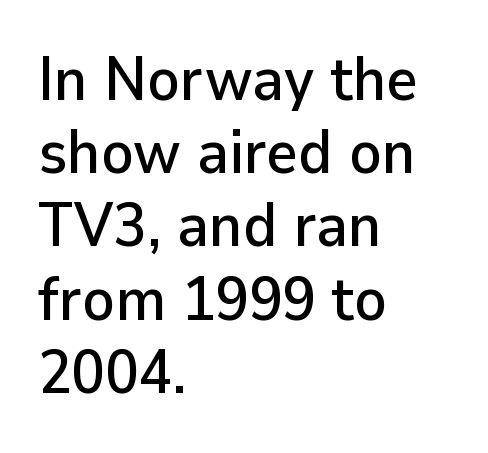
Q: Is the text italic (slanted)? A: No, it is upright.
Q: Is the typeface a serif or a sans-serif typeface? A: Sans-serif.
Q: Is the text underlined? A: No.
Q: How is the paragraph aligned? A: Left-aligned.
Q: Is the spacing between letters normal or unusually wide? A: Normal.
Q: Width (condensed, normal, or wide)? A: Normal.
Q: Stroke contrast? A: Low.
Q: x-height? A: Medium.
Q: Monospaced? A: No.
